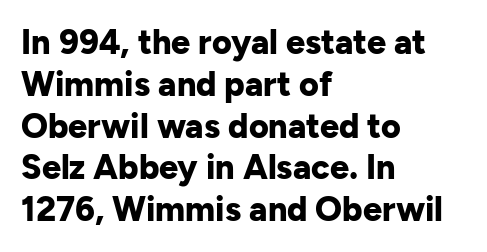
Q: Is the text bold? A: Yes.
Q: Is the text italic (slanted)? A: No, it is upright.
Q: Is the typeface a serif or a sans-serif typeface? A: Sans-serif.
Q: Is the text underlined? A: No.
Q: How is the paragraph aligned? A: Left-aligned.
Q: Is the spacing between letters normal or unusually wide? A: Normal.
Q: Width (condensed, normal, or wide)? A: Normal.
Q: Stroke contrast? A: Low.
Q: x-height? A: Medium.
Q: Monospaced? A: No.
